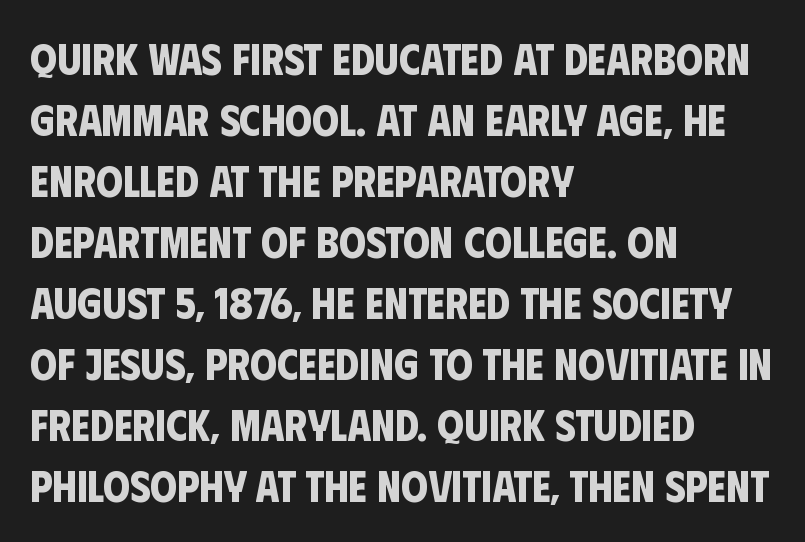
{"serif": "no", "bold": "yes", "weight": "bold", "width": "condensed", "stroke_contrast": "low", "x_height": "large", "monospaced": "no", "underline": "no", "align": "left", "line_spacing": "normal", "line_spacing_ratio": 1.42, "letter_spacing": "normal", "letter_spacing_em": 0.0, "glyph_px": 43}
